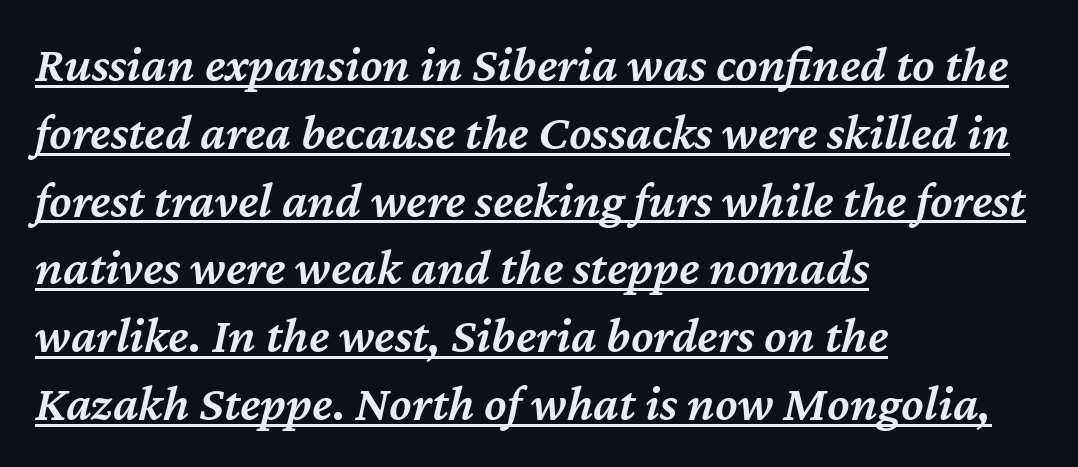
Q: Is the text bold? A: Semi-bold.
Q: Is the text italic (slanted)? A: Yes, it leans right by about 12 degrees.
Q: Is the text underlined? A: Yes.
Q: How is the paragraph aligned? A: Left-aligned.
Q: Is the spacing between letters normal or unusually wide? A: Normal.
Q: Is the spacing between lines tight, normal or loose? A: Normal.
Q: Width (condensed, normal, or wide)? A: Normal.
Q: Stroke contrast? A: Medium.
Q: x-height? A: Medium.
Q: Monospaced? A: No.
